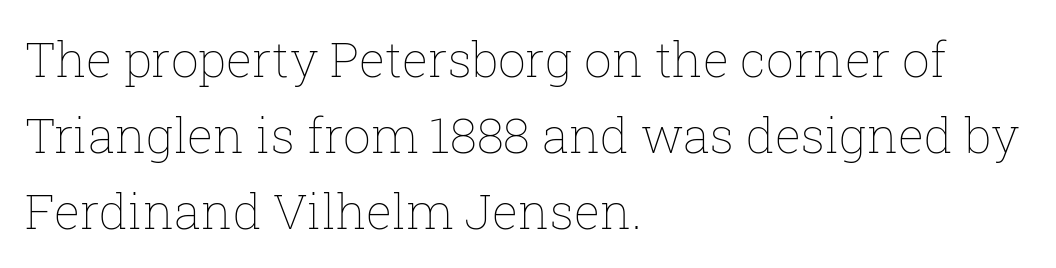
The image shows 49 px thin type, upright; set left-aligned, normal line spacing (1.55x), normal letter spacing, not underlined; low stroke contrast and a medium x-height.
